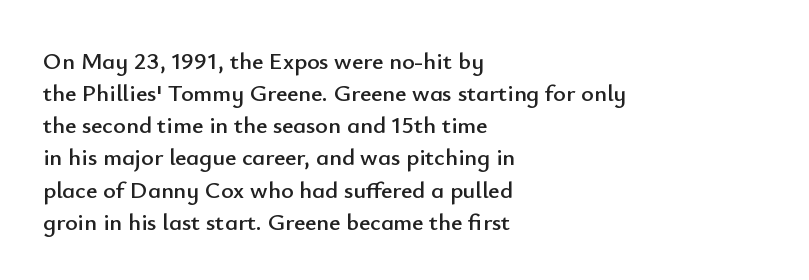
The image shows 24 px text type, upright; set left-aligned, normal line spacing (1.34x), normal letter spacing, not underlined.
